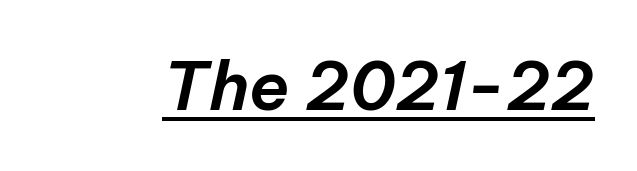
The image shows 67 px text type, italic (leaning right); set normal letter spacing, underlined; low stroke contrast and a medium x-height.
